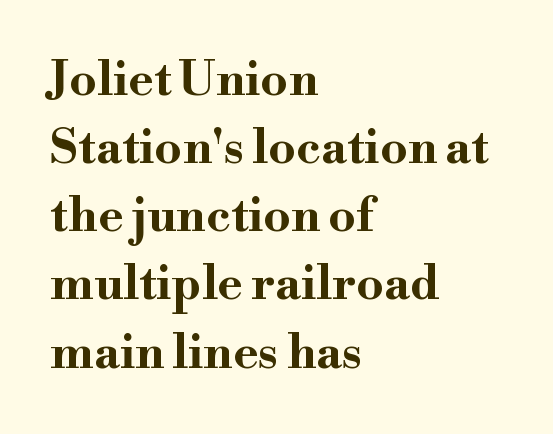
The specimen omits any rule beneath the text block's lines. Rendered with straight, roman letterforms. A classic flush-left, rag-right setting is used for this passage. Unlike a clean sans, this face finishes its strokes with serifs.
